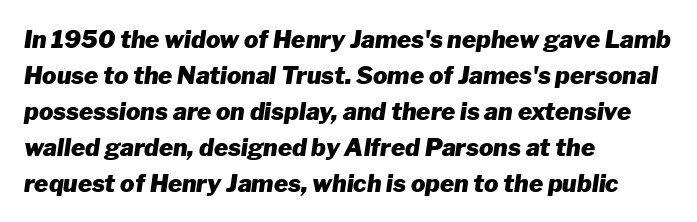
Q: Is the text bold? A: Yes.
Q: Is the text italic (slanted)? A: Yes, it leans right by about 8 degrees.
Q: Is the text underlined? A: No.
Q: How is the paragraph aligned? A: Left-aligned.
Q: Is the spacing between letters normal or unusually wide? A: Normal.
Q: Is the spacing between lines tight, normal or loose? A: Normal.
